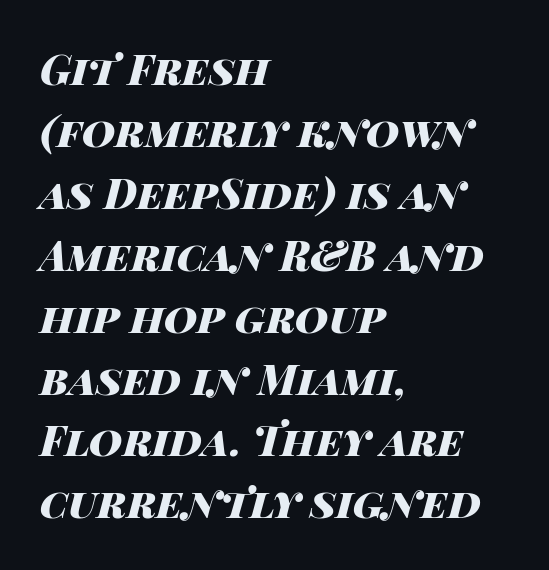
Q: Is the text bold? A: Yes.
Q: Is the text italic (slanted)? A: Yes, it leans right by about 14 degrees.
Q: Is the text underlined? A: No.
Q: How is the paragraph aligned? A: Left-aligned.
Q: Is the spacing between letters normal or unusually wide? A: Normal.
Q: Is the spacing between lines tight, normal or loose? A: Normal.
Q: Width (condensed, normal, or wide)? A: Wide.
Q: Stroke contrast? A: High.
Q: x-height? A: Large.
Q: Monospaced? A: No.
